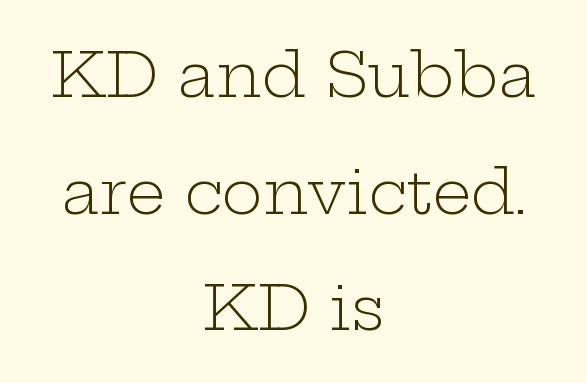
Do the characters align in a grid? No, the font is proportional. Letterform terminals end in serifs throughout the passage. Weight: regular or lighter. Neither beginnings nor endings align; midpoints do. Glance below the letters and you will spot only blank space.
